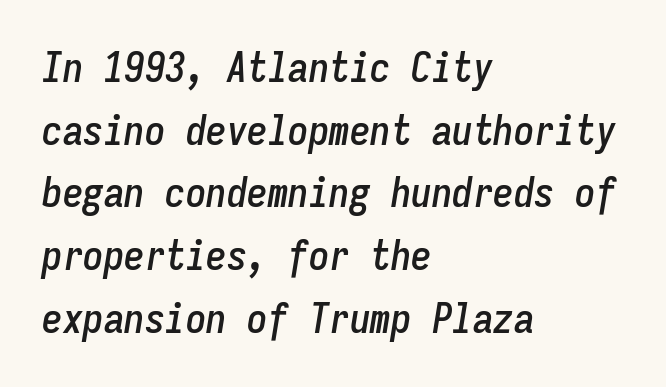
Think of a typewriter: that constant character pitch is what you see here. Italic: yes, the glyphs are oblique. The space directly below the letters is spotless. Compared with typical paragraphs, the rows here are spaced about the same. Inter-character spacing is left at the font's built-in metrics. Visually the block forms a straight wall on the left and a jagged coastline on the right.
